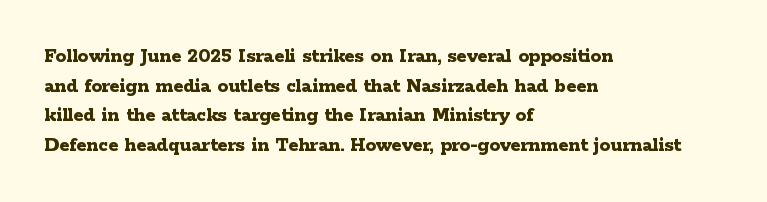
The vertical gap from one line to the next is medium. Beneath every word, the page is bare. Nothing unusual about the tracking: characters are spaced as the font intends. Its strokes are broad and dark, the hallmark of bold type. This sample uses an upright cut, with every glyph sitting square on the baseline. If you drew a ruler down the left edge, every line would touch it.
